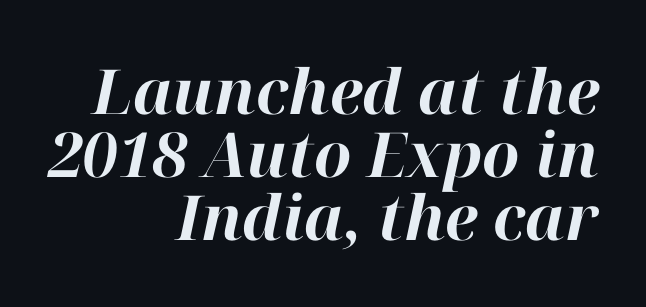
{"italic": "yes", "lean": "right", "slant_degrees": 12, "bold": "yes", "weight": "bold", "width": "normal", "stroke_contrast": "high", "x_height": "medium", "monospaced": "no", "underline": "no", "align": "right", "line_spacing": "tight", "line_spacing_ratio": 1.02, "letter_spacing": "normal", "letter_spacing_em": 0.0, "glyph_px": 62}
